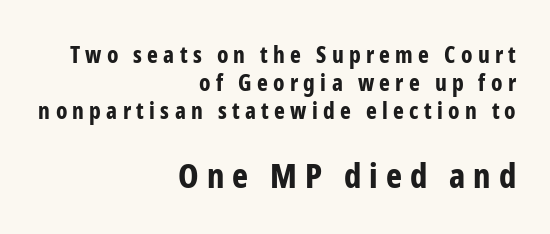
Q: Is the text bold? A: Yes.
Q: Is the text italic (slanted)? A: No, it is upright.
Q: Is the typeface a serif or a sans-serif typeface? A: Sans-serif.
Q: Is the text underlined? A: No.
Q: How is the paragraph aligned? A: Right-aligned.
Q: Is the spacing between letters normal or unusually wide? A: Unusually wide.
Q: Which block of text is set in a larger size, the first (top) or the second (bottom)? A: The second (bottom) one.
Q: Width (condensed, normal, or wide)? A: Condensed.
Q: Stroke contrast? A: Low.
Q: x-height? A: Medium.
Q: Monospaced? A: No.
